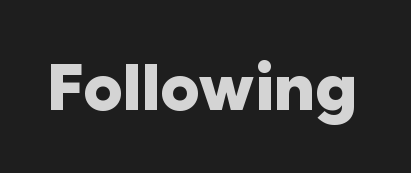
The image shows 66 px heavy sans-serif type, upright; set normal letter spacing, not underlined; low stroke contrast and a medium x-height.
